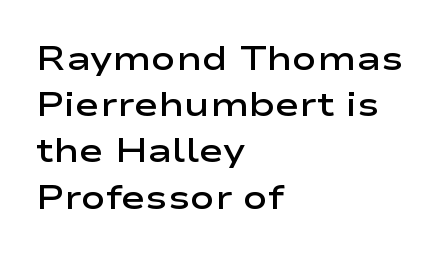
Q: Is the text bold? A: Semi-bold.
Q: Is the text italic (slanted)? A: No, it is upright.
Q: Is the typeface a serif or a sans-serif typeface? A: Sans-serif.
Q: Is the text underlined? A: No.
Q: How is the paragraph aligned? A: Left-aligned.
Q: Is the spacing between letters normal or unusually wide? A: Normal.
Q: Is the spacing between lines tight, normal or loose? A: Normal.
Q: Width (condensed, normal, or wide)? A: Wide.
Q: Stroke contrast? A: Low.
Q: x-height? A: Medium.
Q: Monospaced? A: No.
